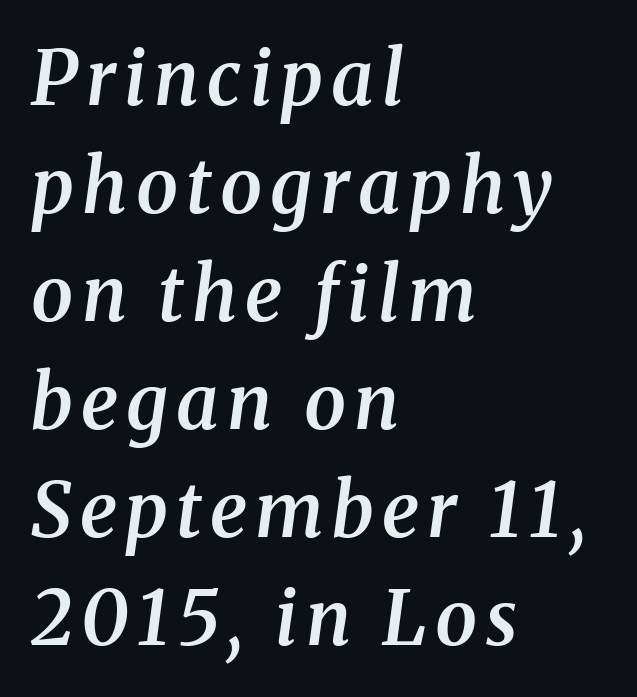
The passage is arranged the way most books set body copy — flush left. What's the leading like? Ordinary, nothing unusual. The passage shown is typed in a proportional face where columns would drift. A serif font was chosen for this passage. These words are printed semibold, heavier than regular yet not bold.
